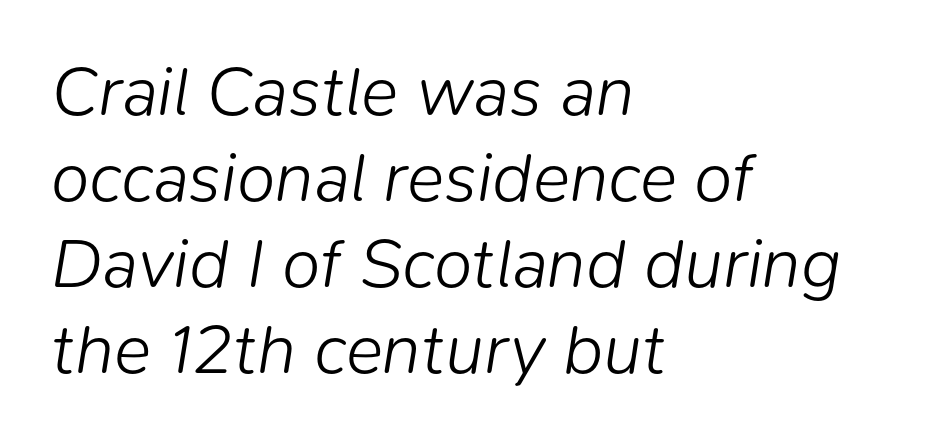
Q: Is the text bold? A: No.
Q: Is the text italic (slanted)? A: Yes, it leans right by about 9 degrees.
Q: Is the text underlined? A: No.
Q: How is the paragraph aligned? A: Left-aligned.
Q: Is the spacing between letters normal or unusually wide? A: Normal.
Q: Width (condensed, normal, or wide)? A: Normal.
Q: Stroke contrast? A: Low.
Q: x-height? A: Medium.
Q: Monospaced? A: No.
